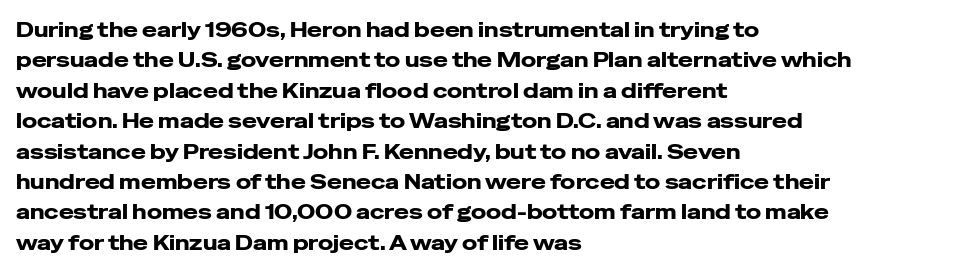
Characters follow at the spacing the type designer built in. The line-height multiplier appears to be the usual default. Just letters on the line, the space beneath them empty. It's the straight-up-and-down kind of type. Each line starts at the same left margin while the right side varies.
